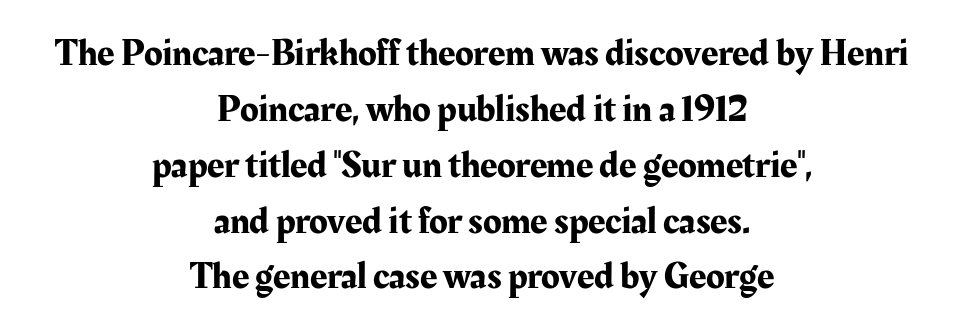
{"serif": "yes", "italic": "no", "width": "normal", "stroke_contrast": "medium", "x_height": "medium", "monospaced": "no", "underline": "no", "align": "center", "line_spacing": "normal", "line_spacing_ratio": 1.47, "letter_spacing": "normal", "letter_spacing_em": 0.0, "glyph_px": 38}
